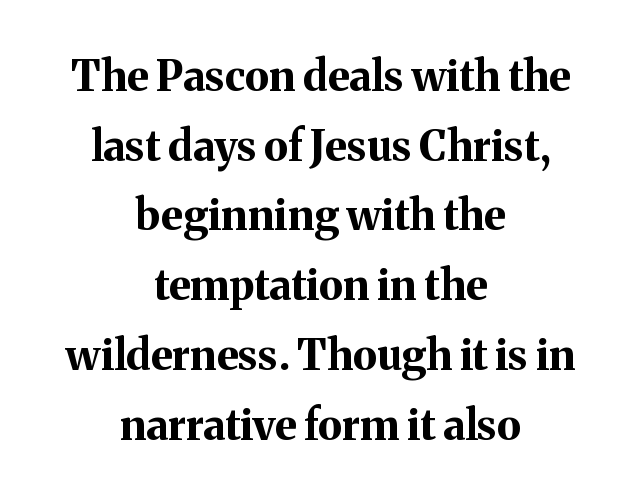
The image shows 42 px bold serif type, upright; set centered, normal line spacing (1.66x), normal letter spacing, not underlined; medium stroke contrast and a medium x-height.
